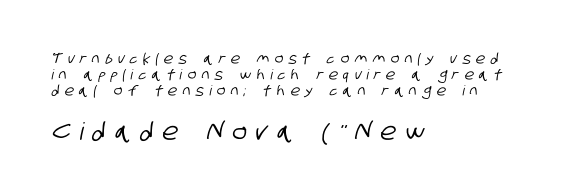
Q: Is the text underlined? A: No.
Q: How is the paragraph aligned? A: Left-aligned.
Q: Is the spacing between letters normal or unusually wide? A: Unusually wide.
Q: Which block of text is set in a larger size, the first (top) or the second (bottom)? A: The second (bottom) one.
